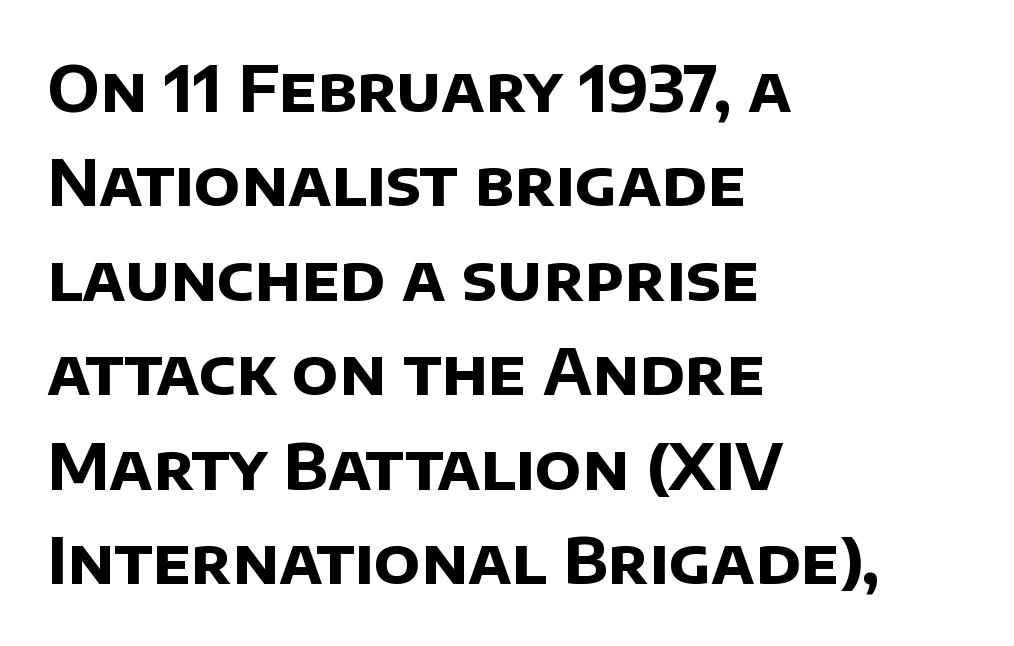
{"serif": "no", "bold": "yes", "weight": "bold", "width": "normal", "stroke_contrast": "low", "x_height": "large", "monospaced": "no", "underline": "no", "align": "left", "line_spacing": "normal", "line_spacing_ratio": 1.5, "letter_spacing": "normal", "letter_spacing_em": 0.0, "glyph_px": 63}
